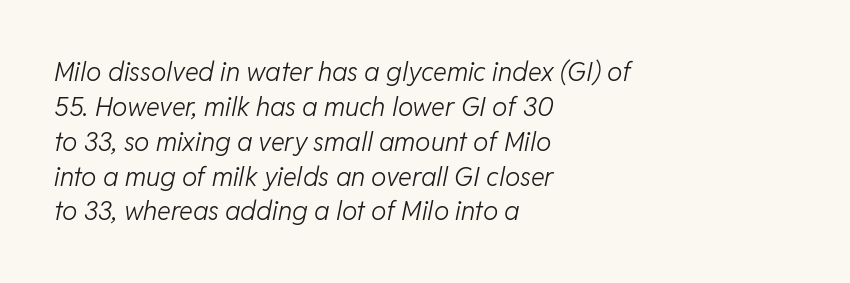
{"italic": "yes", "lean": "right", "slant_degrees": 11, "bold": "no", "underline": "no", "align": "left", "line_spacing": "normal", "line_spacing_ratio": 1.34, "letter_spacing": "normal", "letter_spacing_em": 0.0, "glyph_px": 26}
